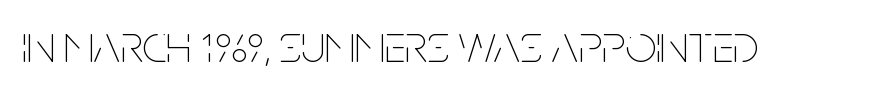
Ascenders rise straight up at ninety degrees. Bold? No — there's no thickening of the strokes. The zone under the glyphs is completely vacant. This sample uses plain, unmodified letter spacing.
